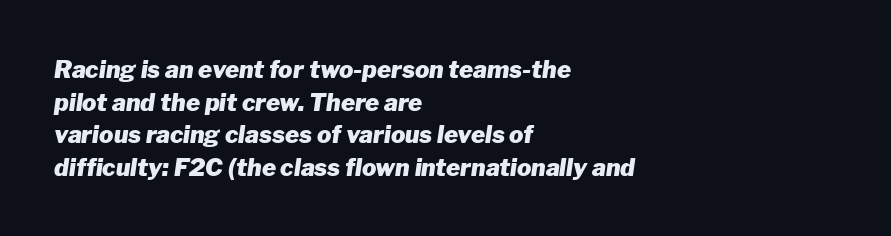
{"italic": "yes", "lean": "right", "slant_degrees": 8, "bold": "yes", "underline": "no", "align": "left", "line_spacing": "normal", "line_spacing_ratio": 1.36, "letter_spacing": "normal", "letter_spacing_em": 0.0, "glyph_px": 24}
